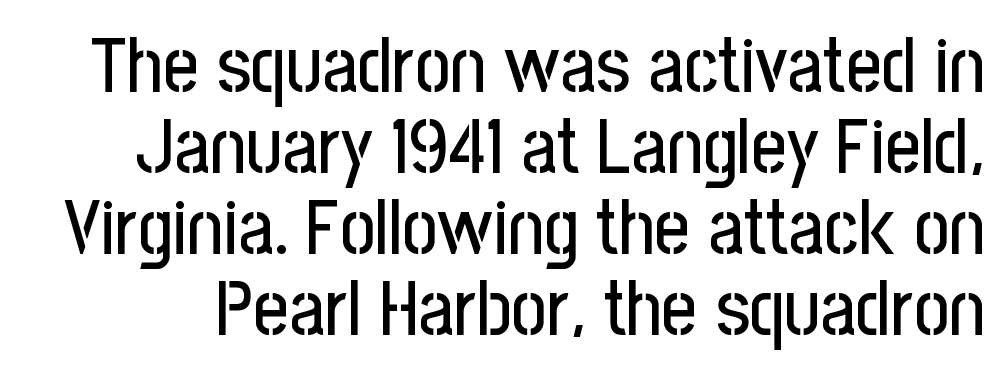
Unlike a traditional serif, this face leaves its strokes unadorned. Italic? Not at all — the glyphs are vertical. Tracking here is standard; glyphs follow each other at the usual distance. You could barely slide anything between these rows.
